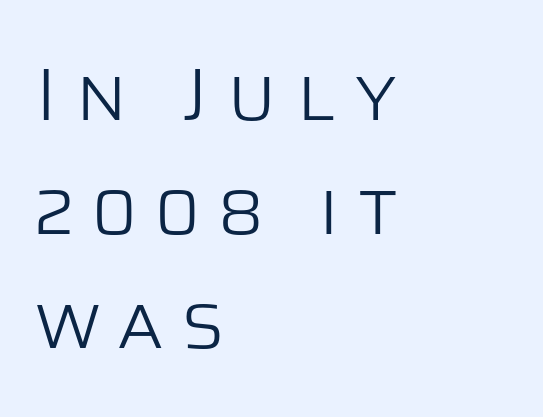
{"serif": "no", "italic": "no", "bold": "no", "weight": "light", "width": "normal", "stroke_contrast": "low", "x_height": "large", "monospaced": "no", "underline": "no", "align": "left", "line_spacing": "normal", "line_spacing_ratio": 1.54, "letter_spacing": "wide", "letter_spacing_em": 0.25, "glyph_px": 74}
